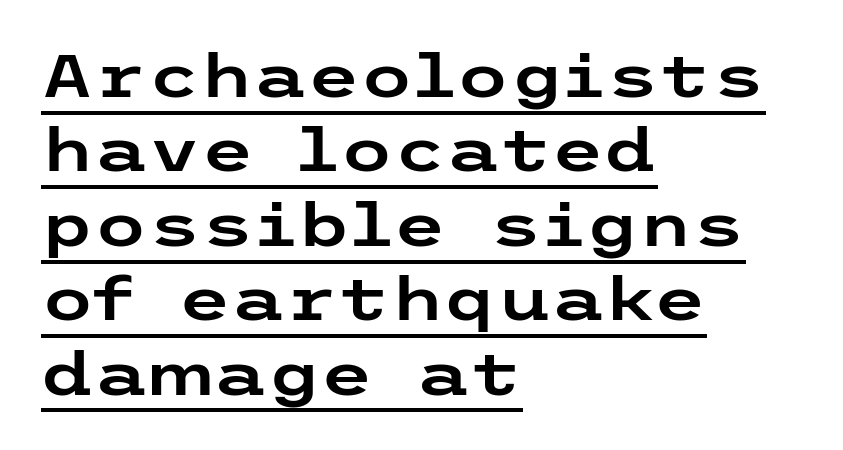
A typesetter would call this zero additional tracking. You can tell it's not italic because the verticals are truly vertical. A typesetter would label this face a sans. Emphasis is given by a line drawn under the lettering.
